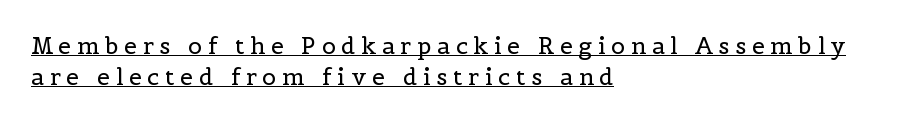
The image shows 23 px text type, upright; set left-aligned, normal line spacing (1.35x), unusually wide letter spacing (+0.25 em), underlined.
